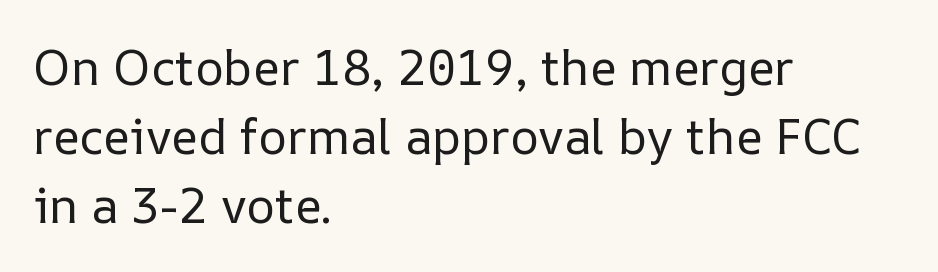
Q: Is the text bold? A: No.
Q: Is the text italic (slanted)? A: No, it is upright.
Q: Is the text underlined? A: No.
Q: How is the paragraph aligned? A: Left-aligned.
Q: Is the spacing between letters normal or unusually wide? A: Normal.
Q: Is the spacing between lines tight, normal or loose? A: Normal.
Q: Width (condensed, normal, or wide)? A: Normal.
Q: Stroke contrast? A: Low.
Q: x-height? A: Medium.
Q: Monospaced? A: No.
